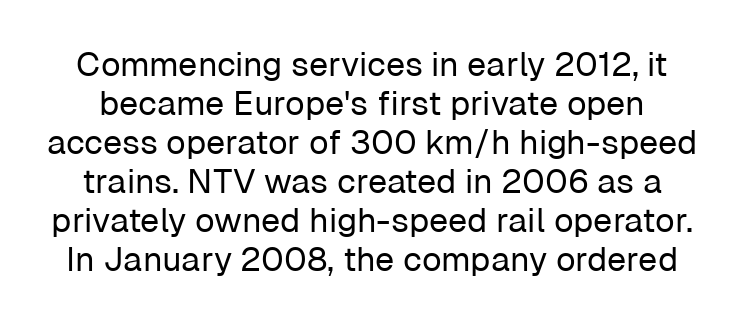
Q: Is the text bold? A: No.
Q: Is the text italic (slanted)? A: No, it is upright.
Q: Is the typeface a serif or a sans-serif typeface? A: Sans-serif.
Q: Is the text underlined? A: No.
Q: Is the spacing between letters normal or unusually wide? A: Normal.
Q: Is the spacing between lines tight, normal or loose? A: Tight.
Q: Width (condensed, normal, or wide)? A: Normal.
Q: Stroke contrast? A: Low.
Q: x-height? A: Medium.
Q: Monospaced? A: No.
